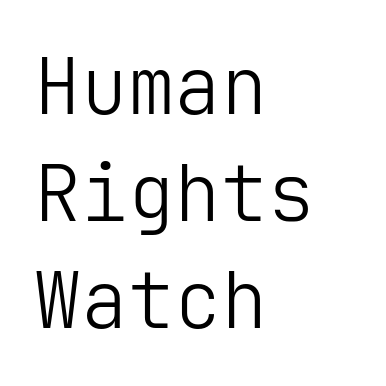
{"serif": "no", "italic": "no", "bold": "no", "weight": "light", "width": "normal", "stroke_contrast": "low", "x_height": "medium", "underline": "no", "align": "left", "line_spacing": "normal", "line_spacing_ratio": 1.37, "letter_spacing": "normal", "letter_spacing_em": 0.0, "glyph_px": 78}
